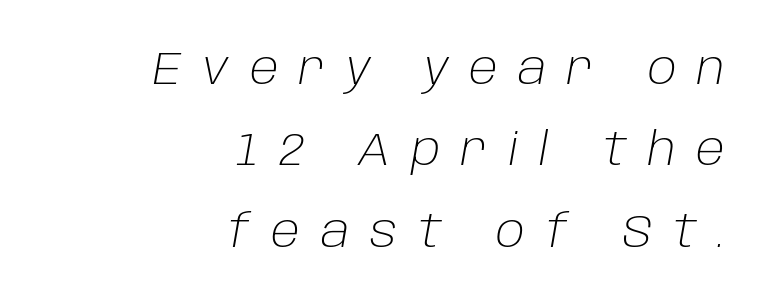
The image shows 45 px light type, italic (leaning right); set right-aligned, line spacing 1.81x, unusually wide letter spacing (+0.46 em), not underlined; low stroke contrast and a large x-height.
